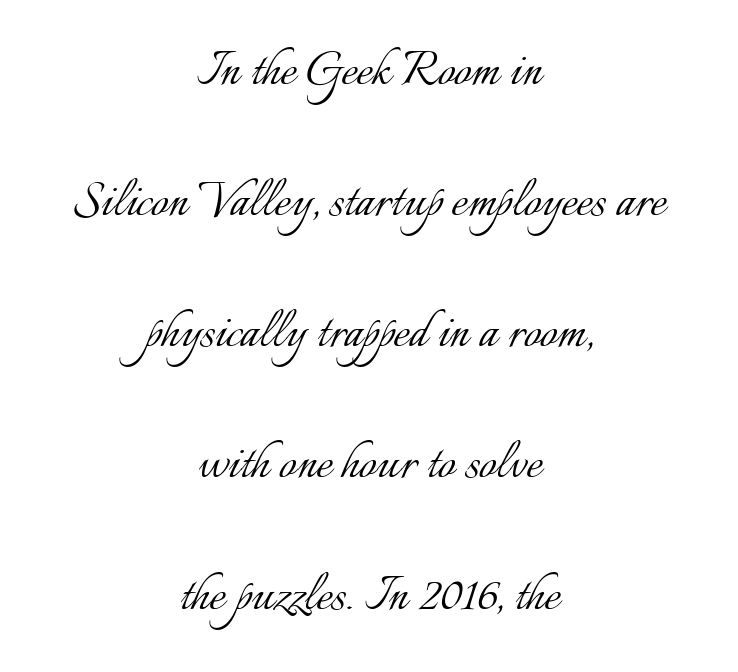
No word sits above an underline. This sample uses plain, unmodified letter spacing. Weight: regular or lighter. Is this a fixed-width face? No — the glyphs have proportional, varying widths.
